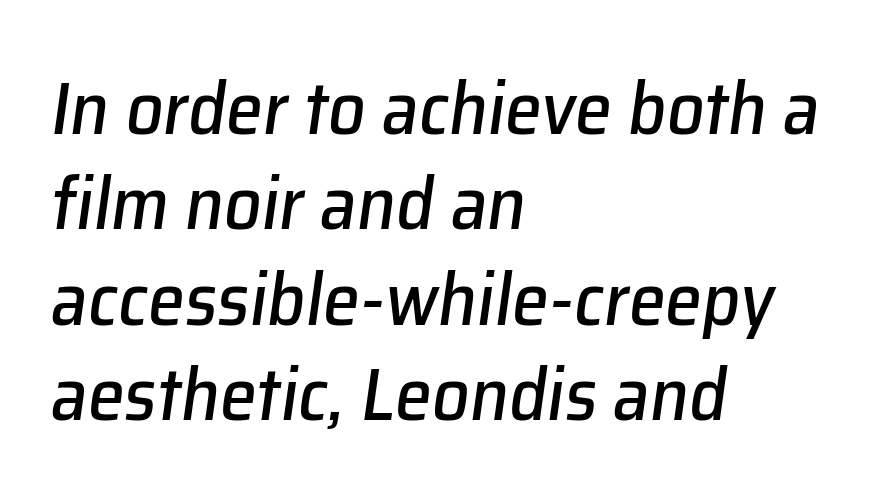
Q: Is the text italic (slanted)? A: Yes, it leans right by about 8 degrees.
Q: Is the text underlined? A: No.
Q: How is the paragraph aligned? A: Left-aligned.
Q: Is the spacing between letters normal or unusually wide? A: Normal.
Q: Is the spacing between lines tight, normal or loose? A: Normal.
Q: Width (condensed, normal, or wide)? A: Normal.
Q: Stroke contrast? A: Low.
Q: x-height? A: Medium.
Q: Monospaced? A: No.
